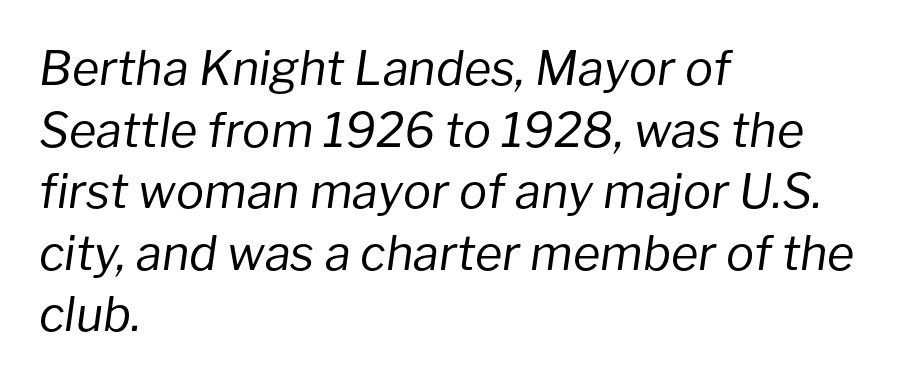
The image shows 47 px regular-weight type, italic (leaning right); set left-aligned, normal line spacing (1.31x), normal letter spacing, not underlined; low stroke contrast and a medium x-height.
